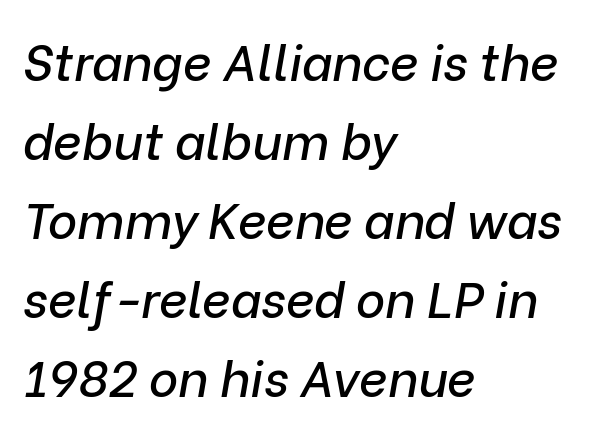
{"italic": "yes", "lean": "right", "slant_degrees": 9, "width": "normal", "stroke_contrast": "low", "x_height": "medium", "monospaced": "no", "underline": "no", "align": "left", "line_spacing": "normal", "line_spacing_ratio": 1.58, "letter_spacing": "normal", "letter_spacing_em": 0.0, "glyph_px": 50}
